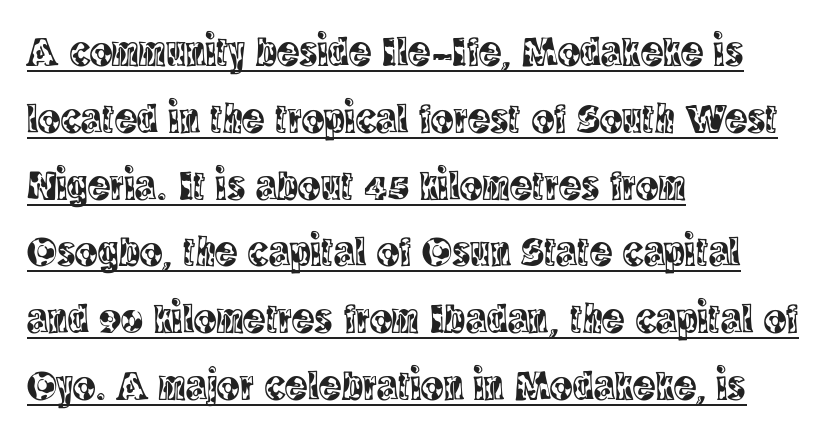
The image shows 42 px condensed serif type, upright; set left-aligned, normal line spacing (1.59x), normal letter spacing, underlined; a large x-height.
